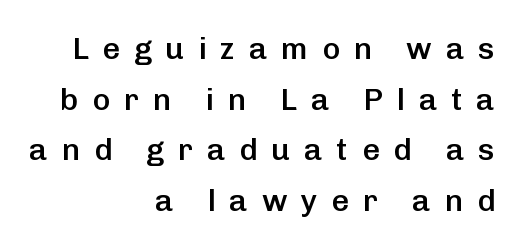
The image shows 31 px semibold sans-serif type, upright; set right-aligned, normal line spacing (1.63x), unusually wide letter spacing (+0.44 em), not underlined; low stroke contrast and a medium x-height.
